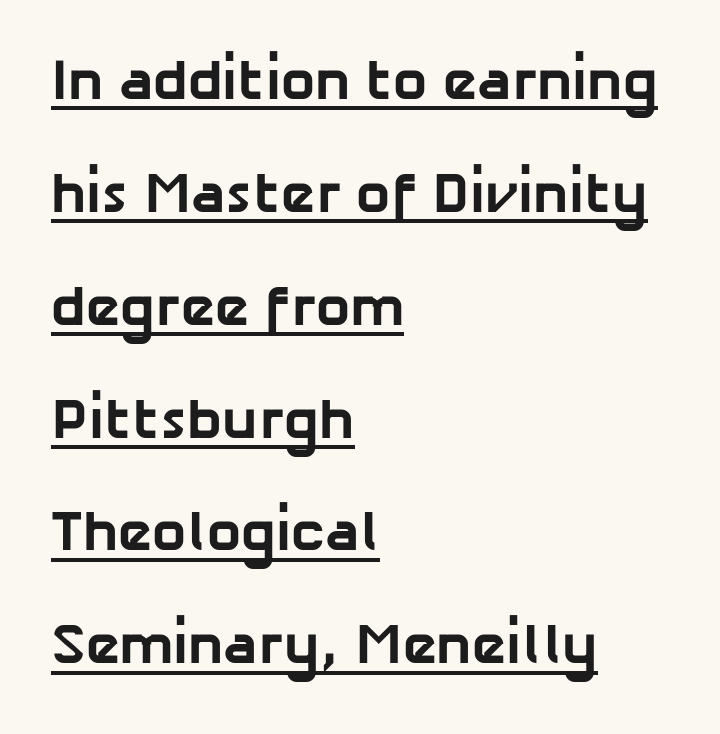
The image shows 57 px bold sans-serif type; set left-aligned, loose line spacing (1.98x), normal letter spacing, underlined; low stroke contrast and a medium x-height.
